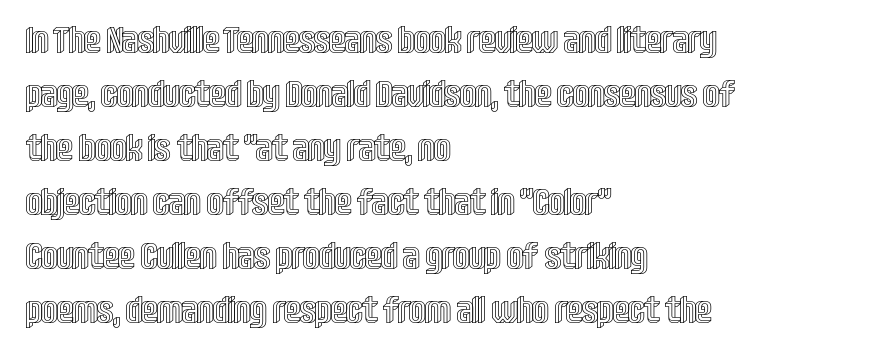
{"italic": "no", "width": "condensed", "x_height": "large", "monospaced": "no", "underline": "no", "align": "left", "line_spacing": "normal", "line_spacing_ratio": 1.5, "letter_spacing": "normal", "letter_spacing_em": 0.0, "glyph_px": 36}
